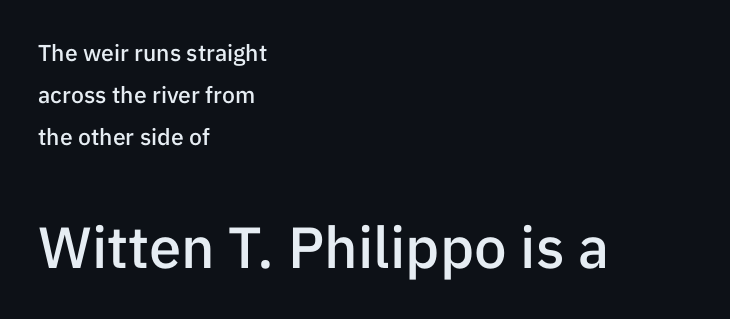
The specimen reads as upright at a glance. The paragraph shown leans on its left margin. Glance below the letters and you will spot only blank space. The letters in the lower block stand taller than those in the block above.
